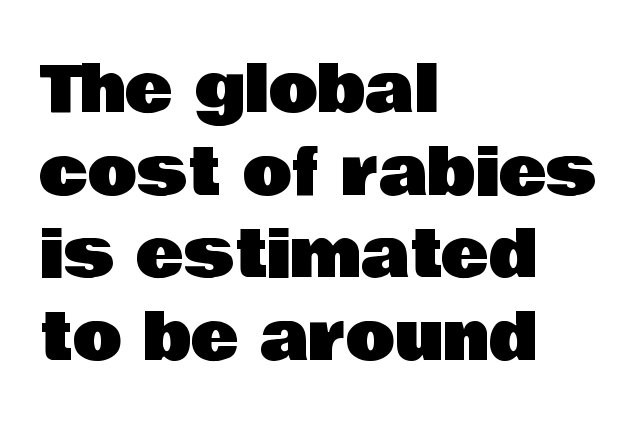
{"serif": "no", "italic": "no", "width": "normal", "stroke_contrast": "low", "x_height": "large", "monospaced": "no", "underline": "no", "align": "left", "line_spacing": "normal", "line_spacing_ratio": 1.29, "letter_spacing": "normal", "letter_spacing_em": 0.0, "glyph_px": 64}
